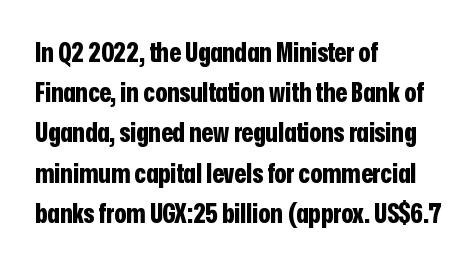
{"italic": "no", "bold": "yes", "underline": "no", "align": "left", "line_spacing": "normal", "line_spacing_ratio": 1.49, "letter_spacing": "normal", "letter_spacing_em": 0.0, "glyph_px": 27}
